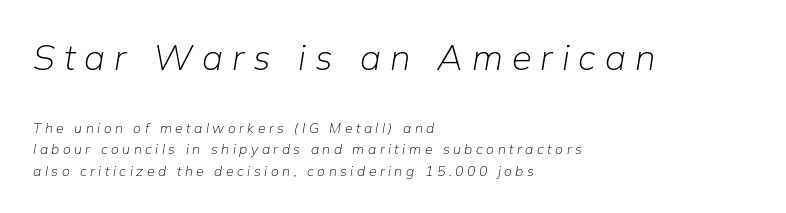
Q: Is the text bold? A: No.
Q: Is the text italic (slanted)? A: Yes, it leans right by about 9 degrees.
Q: Is the text underlined? A: No.
Q: How is the paragraph aligned? A: Left-aligned.
Q: Is the spacing between letters normal or unusually wide? A: Unusually wide.
Q: Is the spacing between lines tight, normal or loose? A: Normal.
Q: Which block of text is set in a larger size, the first (top) or the second (bottom)? A: The first (top) one.
Q: Width (condensed, normal, or wide)? A: Normal.
Q: Stroke contrast? A: Low.
Q: x-height? A: Medium.
Q: Monospaced? A: No.
